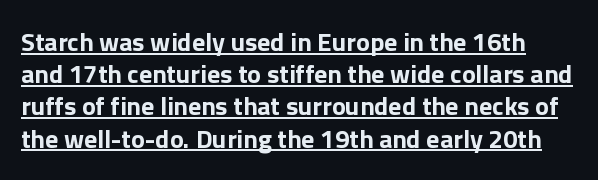
{"italic": "no", "bold": "yes", "underline": "yes", "line_spacing_ratio": 1.24, "letter_spacing": "normal", "letter_spacing_em": 0.0, "glyph_px": 26}
